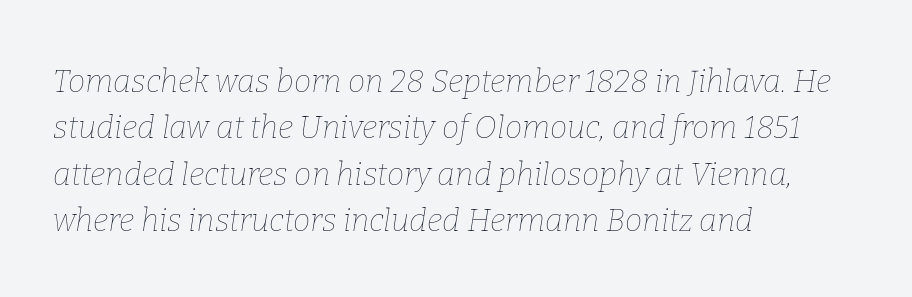
The image shows 31 px thin type, italic (leaning right); set left-aligned, normal line spacing (1.5x), normal letter spacing, not underlined; low stroke contrast and a medium x-height.
